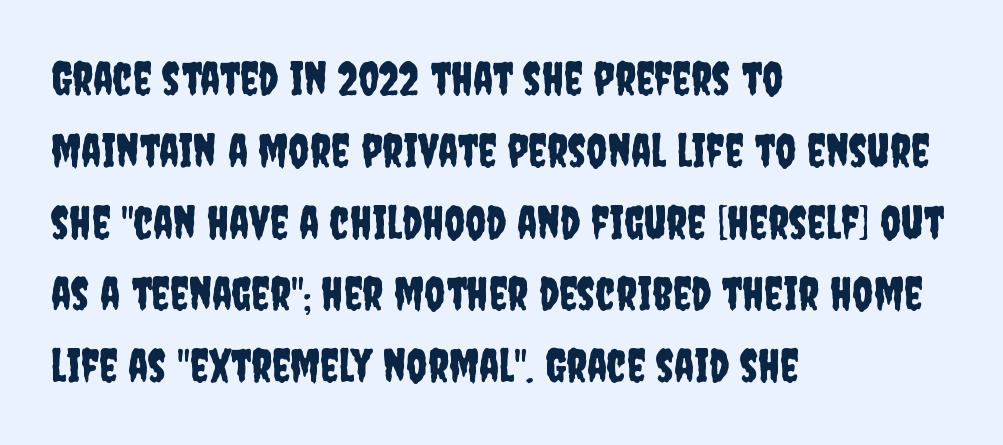
The image shows 46 px condensed sans-serif type, upright; set left-aligned, normal line spacing (1.56x), normal letter spacing, not underlined; low stroke contrast and a large x-height.
